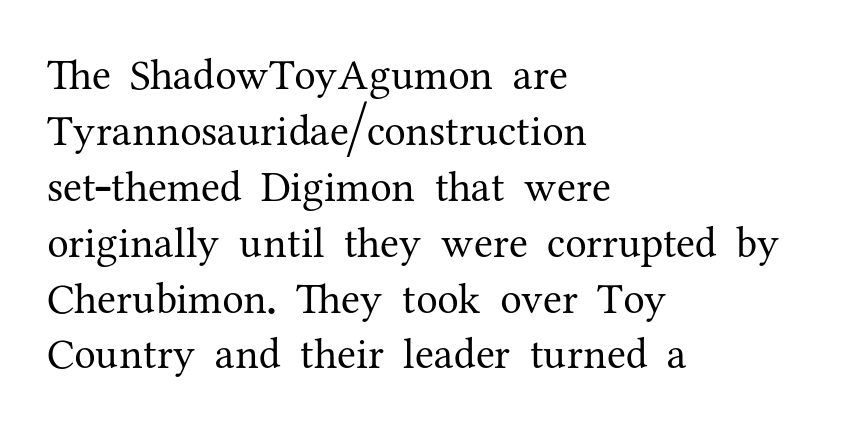
Q: Is the text bold? A: No.
Q: Is the text italic (slanted)? A: No, it is upright.
Q: Is the typeface a serif or a sans-serif typeface? A: Serif.
Q: Is the text underlined? A: No.
Q: How is the paragraph aligned? A: Left-aligned.
Q: Is the spacing between letters normal or unusually wide? A: Normal.
Q: Is the spacing between lines tight, normal or loose? A: Normal.
Q: Width (condensed, normal, or wide)? A: Normal.
Q: Stroke contrast? A: Medium.
Q: x-height? A: Medium.
Q: Monospaced? A: No.
